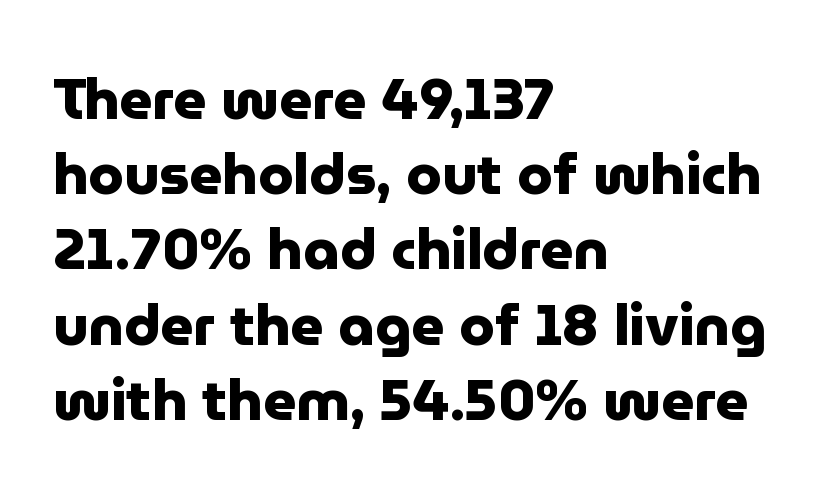
The image shows 57 px heavy sans-serif type, upright; set left-aligned, normal line spacing (1.32x), normal letter spacing, not underlined; low stroke contrast and a medium x-height.
